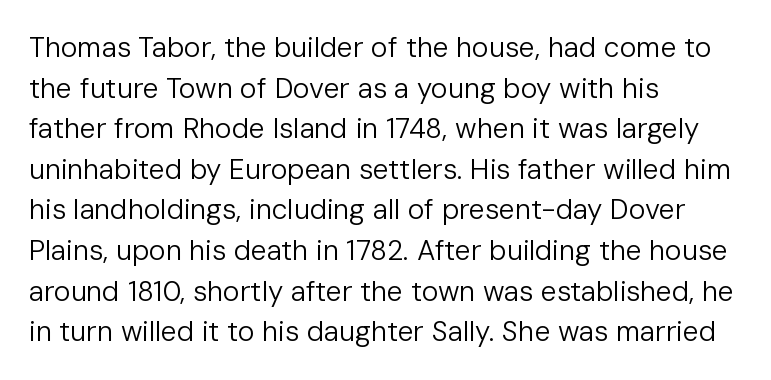
Think of a printed novel: that variable character pitch is what you see here. The strokes carry an ordinary text weight at most. Short and long lines alike share a common starting point at left. The designer went with a sans here, leaving each stem footless. The face used here is rendered with its standard letterfit. Any mark beneath the type? The region is blank.
